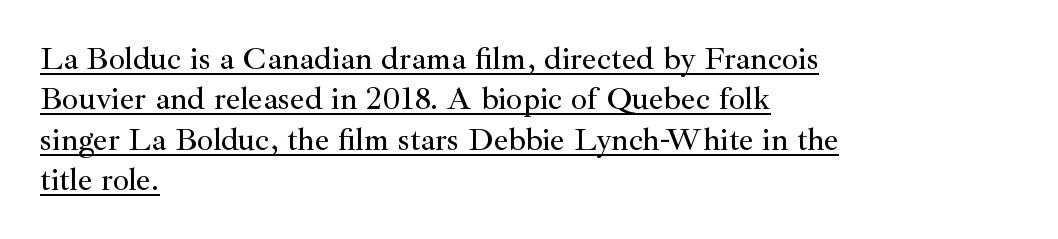
{"serif": "yes", "italic": "no", "width": "normal", "stroke_contrast": "medium", "x_height": "small", "monospaced": "no", "underline": "yes", "align": "left", "line_spacing": "normal", "line_spacing_ratio": 1.26, "letter_spacing": "normal", "letter_spacing_em": 0.0, "glyph_px": 32}
